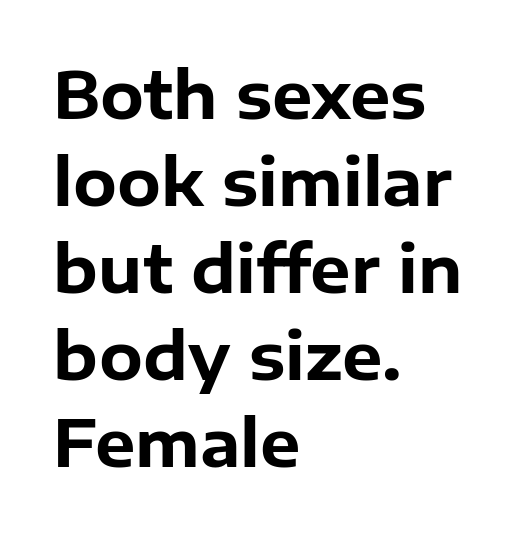
Interline gaps are of average width in this sample. Proportional: the letters do not fall into vertical columns. The space beneath each line is pristine and unruled. Grotesque or geometric, the face here clearly has no serifs.
